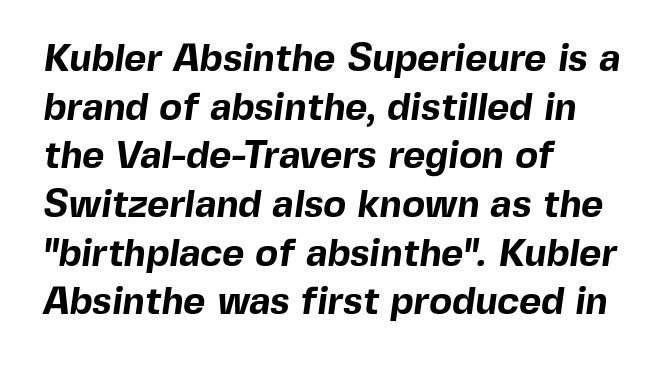
{"serif": "no", "bold": "yes", "weight": "bold", "width": "normal", "x_height": "medium", "monospaced": "no", "underline": "no", "align": "left", "line_spacing": "normal", "line_spacing_ratio": 1.28, "letter_spacing": "normal", "letter_spacing_em": 0.0, "glyph_px": 38}
